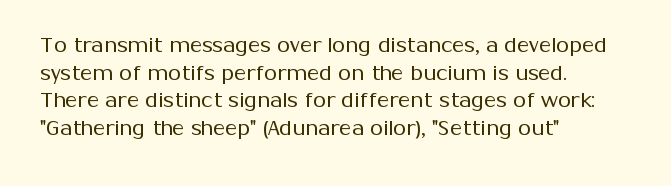
Every stem runs plumb, perpendicular to the baseline. Leftover space on each line is placed entirely after the last word. Check the space under the baseline: it is left empty. This reads as an unemphasized weight, regular at the heaviest. Caption: standard tracking, unaltered.
